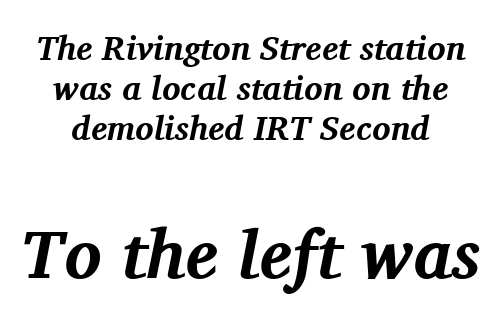
The image shows 69 px bold serif type, italic (leaning right); set centered, line spacing 1.18x, normal letter spacing, not underlined; the second (bottom) block is 2.03x larger; medium stroke contrast and a medium x-height.
